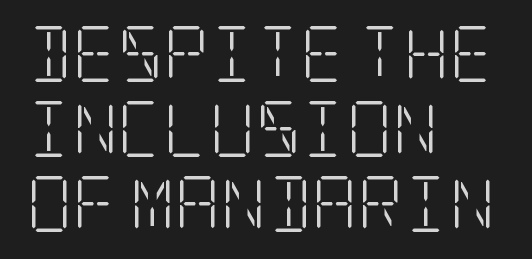
{"serif": "yes", "italic": "no", "bold": "no", "weight": "light", "width": "condensed", "stroke_contrast": "low", "x_height": "large", "underline": "no", "align": "left", "line_spacing": "normal", "line_spacing_ratio": 1.34, "letter_spacing": "normal", "letter_spacing_em": 0.0, "glyph_px": 56}
